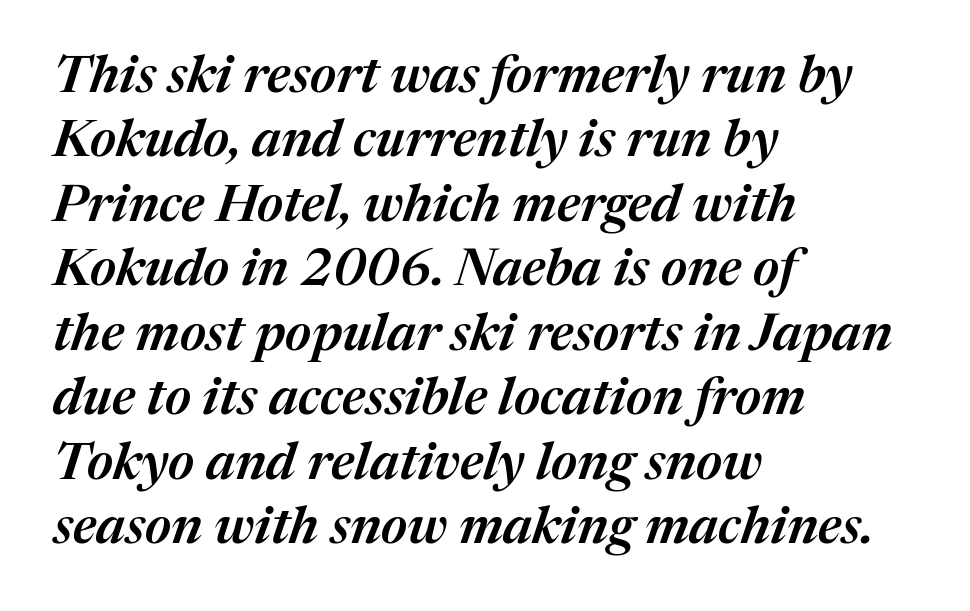
The image shows 52 px semibold type, italic (leaning right); set left-aligned, line spacing 1.24x, normal letter spacing, not underlined; medium stroke contrast and a medium x-height.
